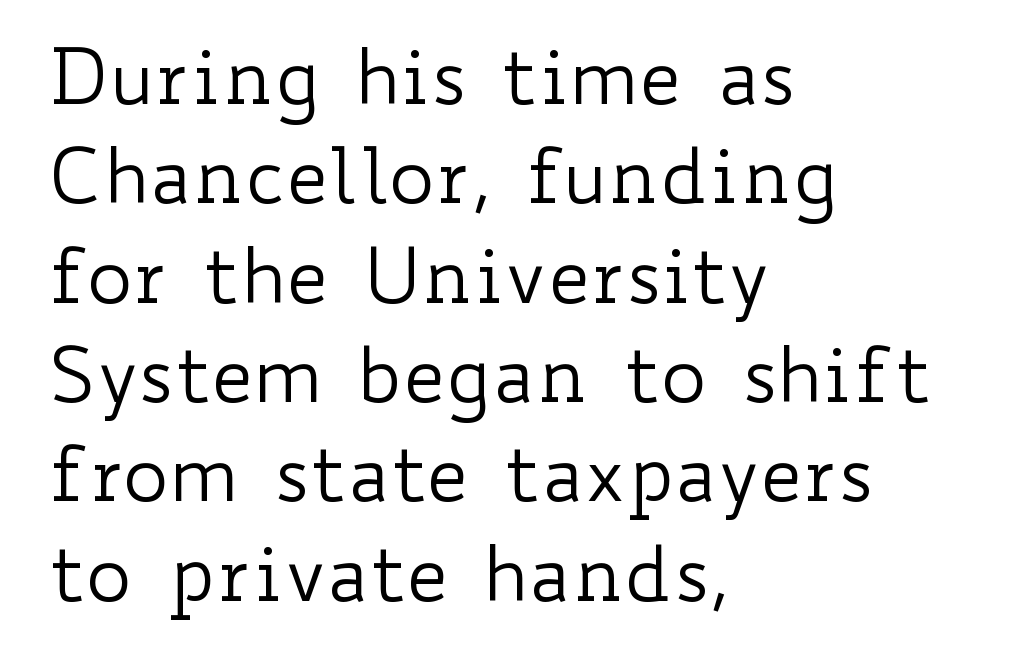
The paragraph shown leans on its left margin. Note the varied advance widths — an 'i' is clearly narrower than an 'm'. No chunkiness to these letters — they're not bold. The gap between lines stays unmarked.
